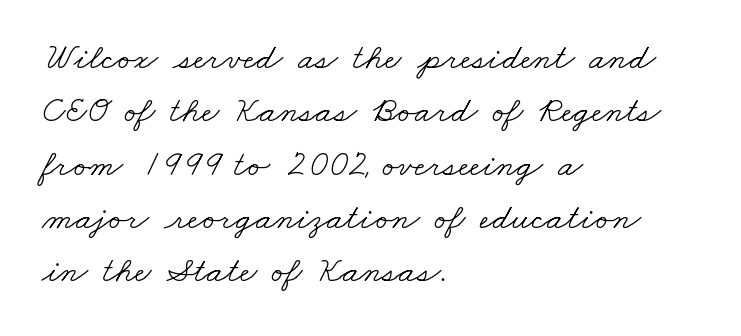
The image shows 37 px light, wide serif type; set left-aligned, normal line spacing (1.44x), normal letter spacing, not underlined; low stroke contrast and a small x-height.
